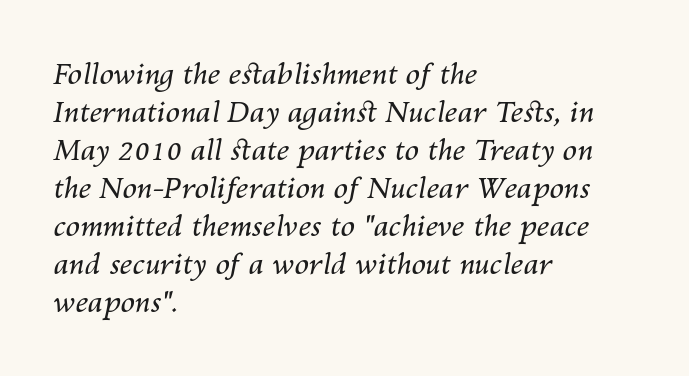
The image shows 29 px regular-weight type, italic (leaning right); set left-aligned, normal line spacing (1.31x), normal letter spacing, not underlined; medium stroke contrast and a medium x-height.
